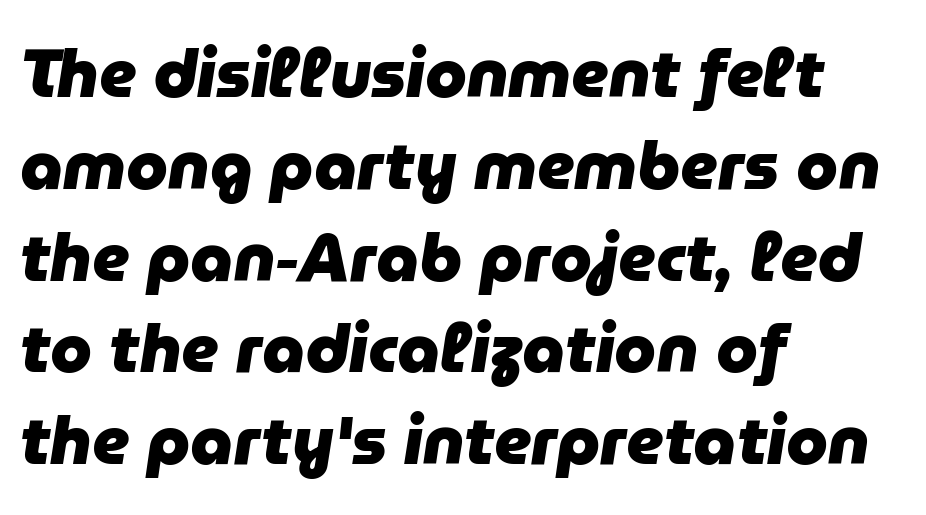
Underline: absent. Note the varied advance widths — an 'i' is clearly narrower than an 'm'. The glyphs have the mass of a bold cut. Vertical spacing — default.
